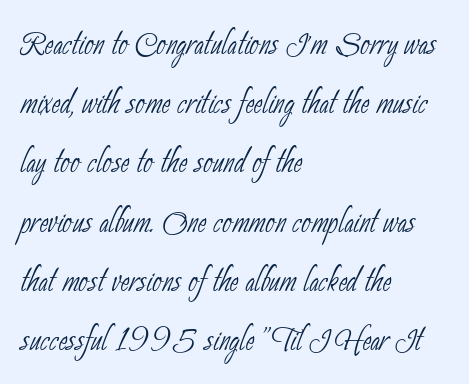
Q: Is the text bold? A: No.
Q: Is the typeface a serif or a sans-serif typeface? A: Sans-serif.
Q: Is the text underlined? A: No.
Q: How is the paragraph aligned? A: Left-aligned.
Q: Is the spacing between letters normal or unusually wide? A: Normal.
Q: Is the spacing between lines tight, normal or loose? A: Normal.
Q: Width (condensed, normal, or wide)? A: Condensed.
Q: Stroke contrast? A: Low.
Q: x-height? A: Small.
Q: Monospaced? A: No.
